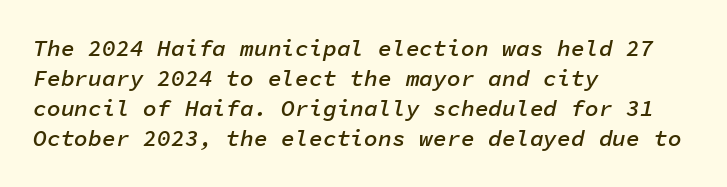
{"italic": "yes", "lean": "right", "slant_degrees": 11, "bold": "semi", "underline": "no", "align": "left", "line_spacing": "normal", "line_spacing_ratio": 1.31, "letter_spacing": "normal", "letter_spacing_em": 0.0, "glyph_px": 23}
